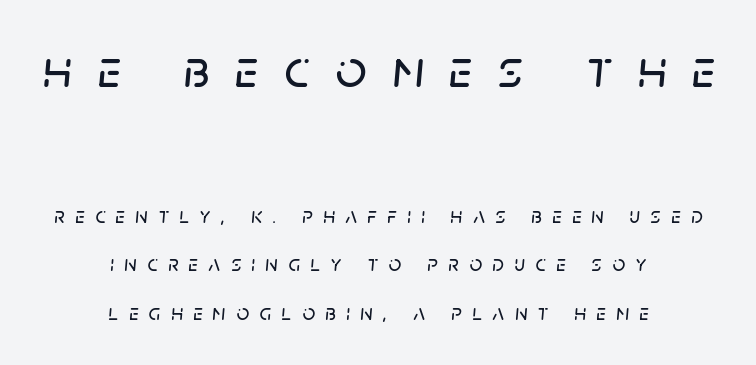
The block sitting higher on the canvas is the one with enlarged characters. Is there much room between lines? Yes — plenty of vertical air separates them. Looks like regular typesetting: each glyph gets only the width it needs. This sample is center-justified, so both line endings float freely. Slant detected: the letters are inclined. Type without underlining.
